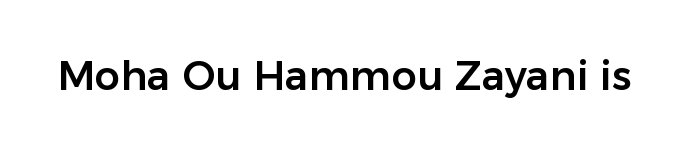
{"serif": "no", "italic": "no", "width": "normal", "stroke_contrast": "low", "x_height": "medium", "monospaced": "no", "underline": "no", "letter_spacing": "normal", "letter_spacing_em": 0.0, "glyph_px": 40}
